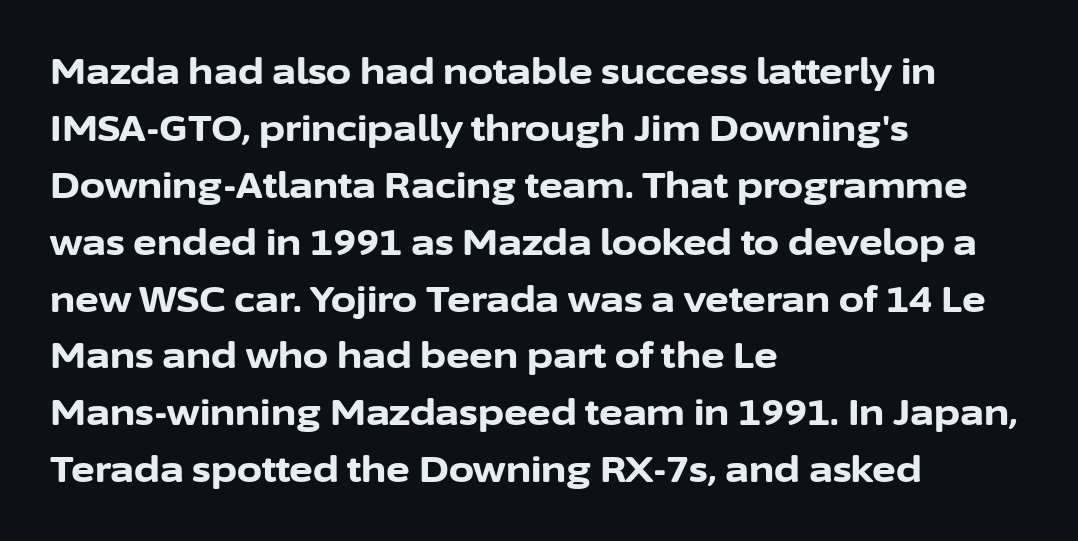
The image shows 36 px bold sans-serif type, upright; set left-aligned, normal line spacing (1.58x), normal letter spacing, not underlined; low stroke contrast and a medium x-height.
